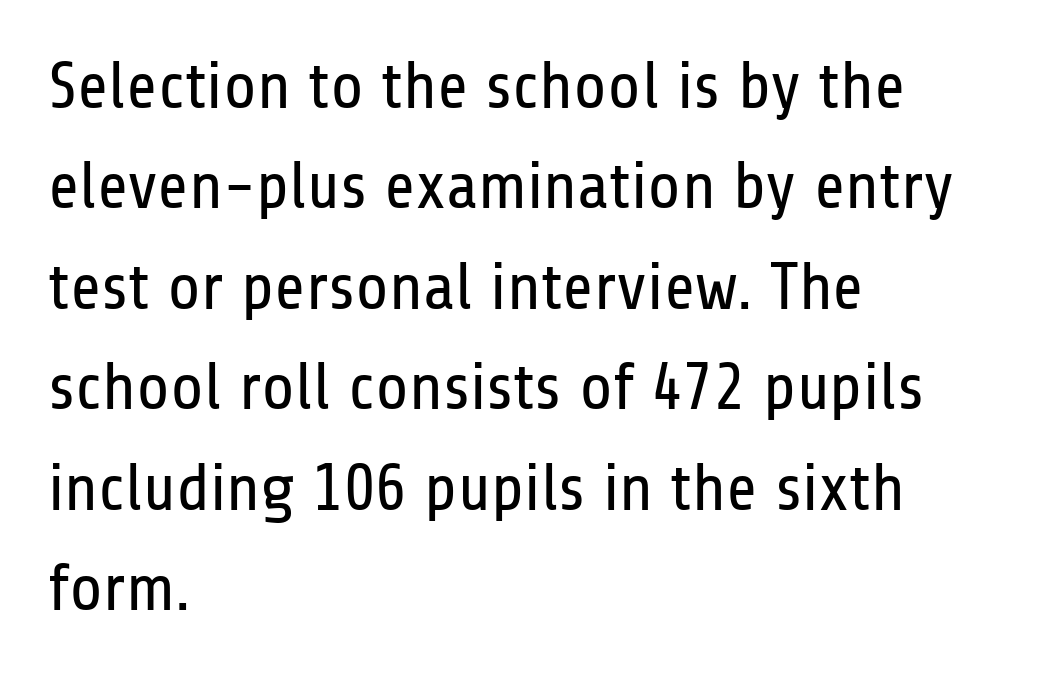
Q: Is the text bold? A: No.
Q: Is the text italic (slanted)? A: No, it is upright.
Q: Is the typeface a serif or a sans-serif typeface? A: Sans-serif.
Q: Is the text underlined? A: No.
Q: How is the paragraph aligned? A: Left-aligned.
Q: Is the spacing between letters normal or unusually wide? A: Normal.
Q: Is the spacing between lines tight, normal or loose? A: Normal.
Q: Width (condensed, normal, or wide)? A: Condensed.
Q: Stroke contrast? A: Low.
Q: x-height? A: Medium.
Q: Monospaced? A: No.
